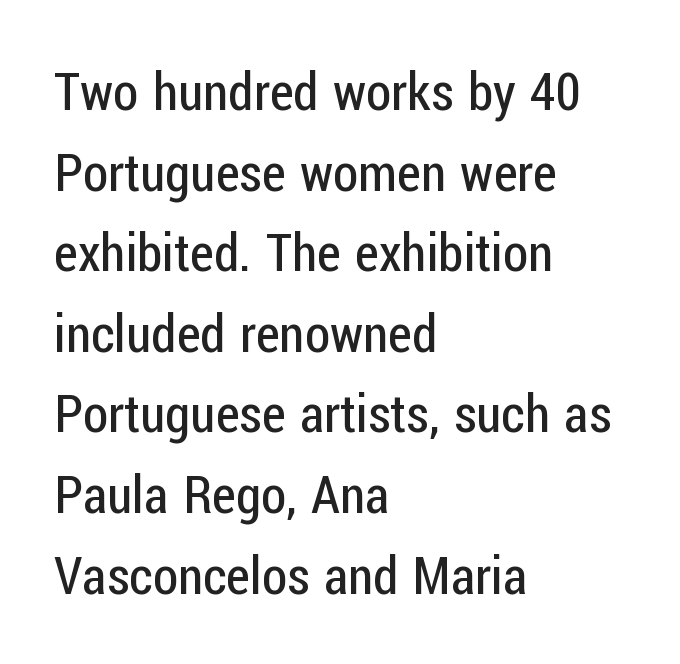
{"serif": "no", "italic": "no", "bold": "no", "weight": "regular", "width": "condensed", "stroke_contrast": "low", "x_height": "medium", "monospaced": "no", "underline": "no", "align": "left", "line_spacing": "normal", "line_spacing_ratio": 1.55, "letter_spacing": "normal", "letter_spacing_em": 0.0, "glyph_px": 52}
